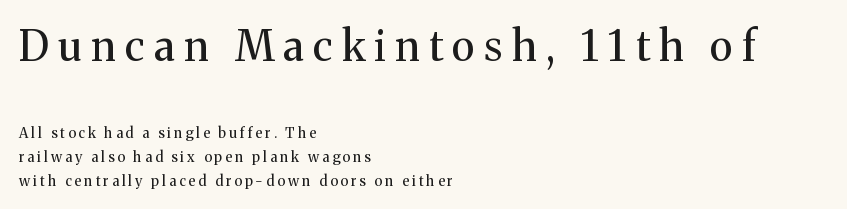
{"serif": "yes", "italic": "no", "bold": "no", "weight": "regular", "width": "normal", "stroke_contrast": "medium", "x_height": "medium", "monospaced": "no", "underline": "no", "align": "left", "line_spacing": "normal", "line_spacing_ratio": 1.7, "letter_spacing": "wide", "letter_spacing_em": 0.22, "larger_block": "first", "size_ratio": 3.0, "glyph_px": 42}
